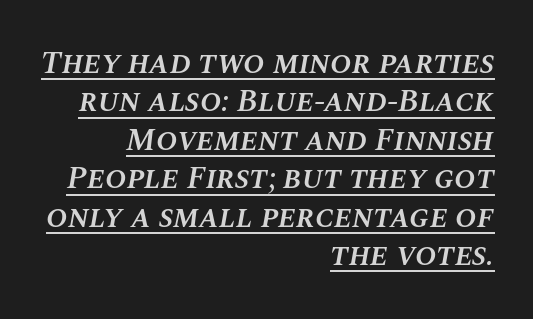
Q: Is the text bold? A: Semi-bold.
Q: Is the text italic (slanted)? A: Yes, it leans right by about 10 degrees.
Q: Is the text underlined? A: Yes.
Q: How is the paragraph aligned? A: Right-aligned.
Q: Is the spacing between letters normal or unusually wide? A: Normal.
Q: Width (condensed, normal, or wide)? A: Normal.
Q: Stroke contrast? A: Medium.
Q: x-height? A: Large.
Q: Monospaced? A: No.
